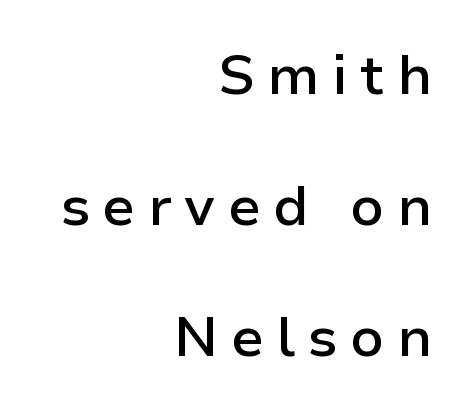
The image shows 56 px semibold sans-serif type, upright; set right-aligned, loose line spacing (2.34x), unusually wide letter spacing (+0.22 em), not underlined; low stroke contrast and a medium x-height.
